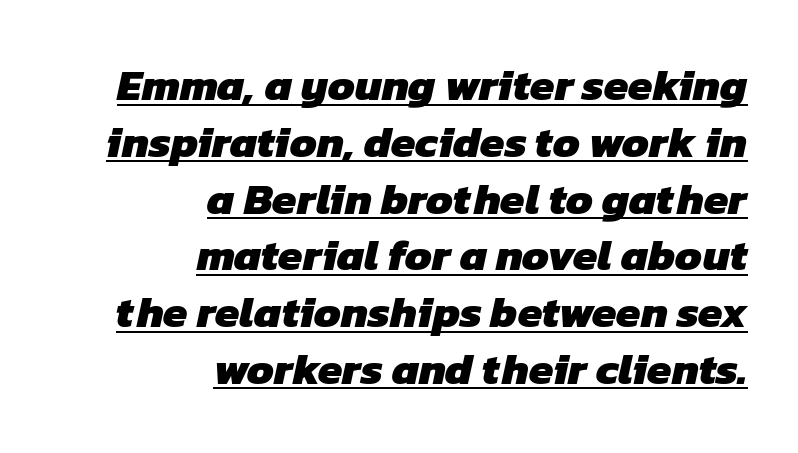
The image shows 44 px heavy sans-serif type; set right-aligned, normal line spacing (1.29x), normal letter spacing, underlined; low stroke contrast and a medium x-height.
